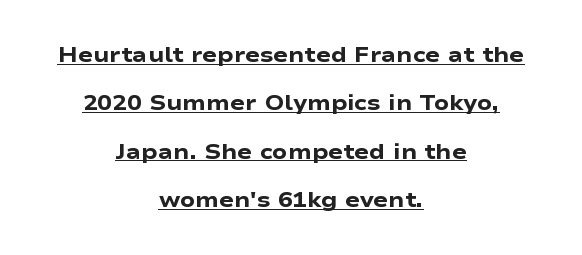
The image shows 22 px bold type, upright; set centered, loose line spacing (2.2x), normal letter spacing, underlined.
